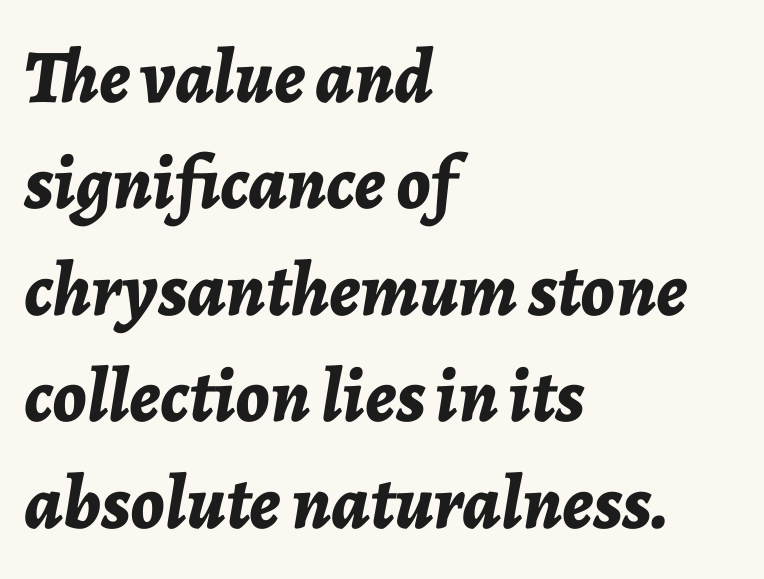
Q: Is the text bold? A: Yes.
Q: Is the text italic (slanted)? A: Yes, it leans right by about 7 degrees.
Q: Is the text underlined? A: No.
Q: How is the paragraph aligned? A: Left-aligned.
Q: Is the spacing between letters normal or unusually wide? A: Normal.
Q: Is the spacing between lines tight, normal or loose? A: Normal.
Q: Width (condensed, normal, or wide)? A: Normal.
Q: Stroke contrast? A: Low.
Q: x-height? A: Medium.
Q: Monospaced? A: No.
